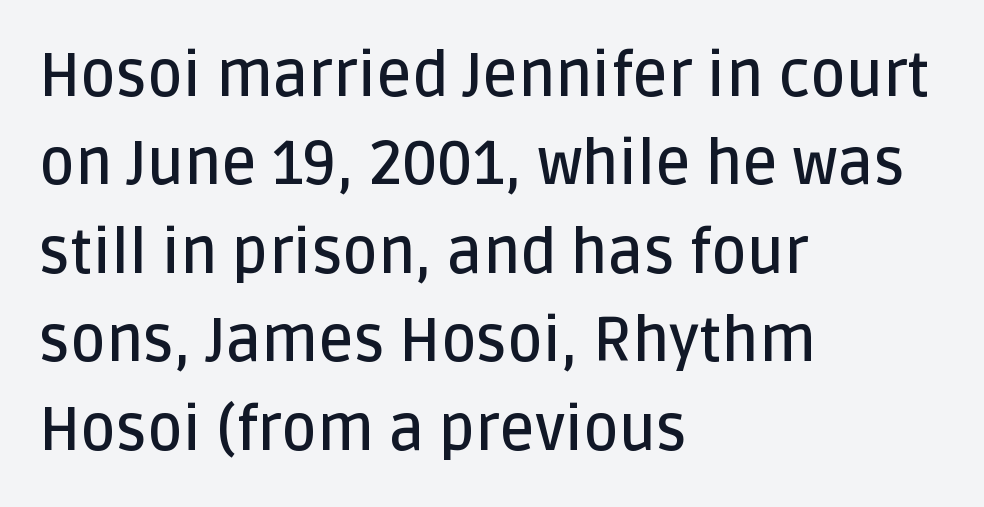
Q: Is the text bold? A: Semi-bold.
Q: Is the text italic (slanted)? A: No, it is upright.
Q: Is the typeface a serif or a sans-serif typeface? A: Sans-serif.
Q: Is the text underlined? A: No.
Q: How is the paragraph aligned? A: Left-aligned.
Q: Is the spacing between letters normal or unusually wide? A: Normal.
Q: Is the spacing between lines tight, normal or loose? A: Normal.
Q: Width (condensed, normal, or wide)? A: Normal.
Q: Stroke contrast? A: Low.
Q: x-height? A: Large.
Q: Monospaced? A: No.
